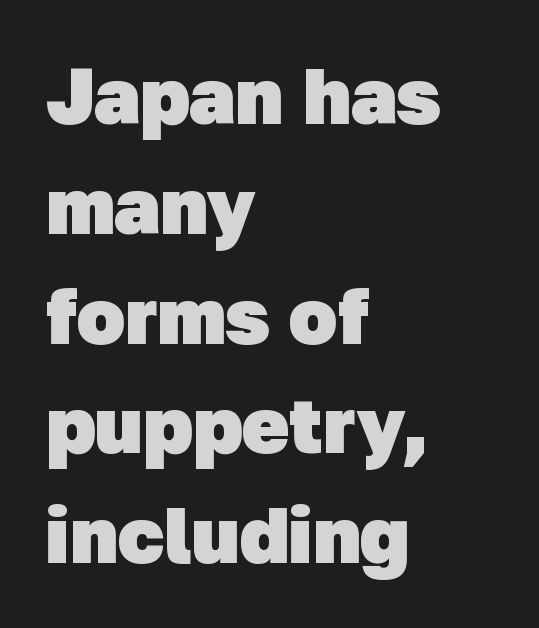
Q: Is the text bold? A: Yes.
Q: Is the typeface a serif or a sans-serif typeface? A: Sans-serif.
Q: Is the text underlined? A: No.
Q: How is the paragraph aligned? A: Left-aligned.
Q: Is the spacing between letters normal or unusually wide? A: Normal.
Q: Is the spacing between lines tight, normal or loose? A: Normal.
Q: Width (condensed, normal, or wide)? A: Normal.
Q: Stroke contrast? A: Low.
Q: x-height? A: Medium.
Q: Monospaced? A: No.
